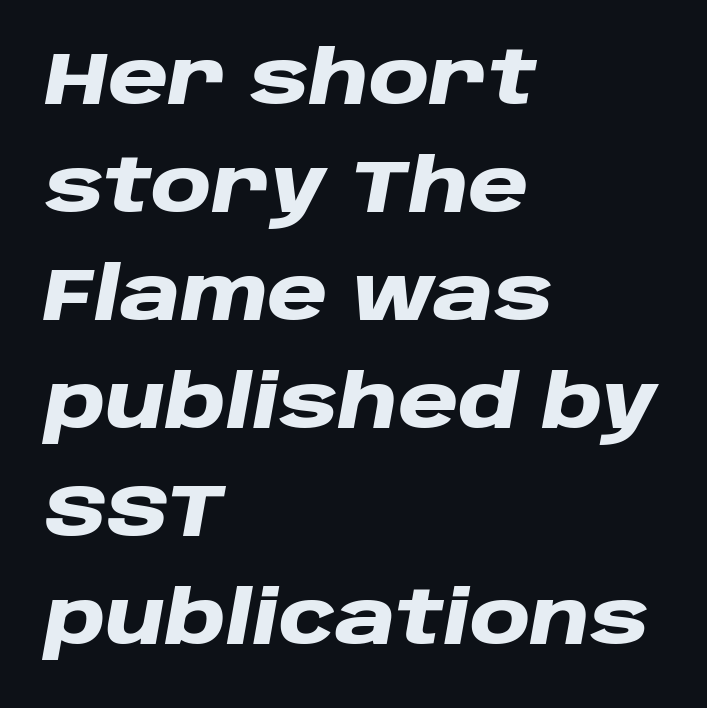
Q: Is the text bold? A: Yes.
Q: Is the text italic (slanted)? A: Yes, it leans right by about 10 degrees.
Q: Is the text underlined? A: No.
Q: How is the paragraph aligned? A: Left-aligned.
Q: Is the spacing between letters normal or unusually wide? A: Normal.
Q: Is the spacing between lines tight, normal or loose? A: Normal.
Q: Width (condensed, normal, or wide)? A: Wide.
Q: Stroke contrast? A: Low.
Q: x-height? A: Large.
Q: Monospaced? A: No.
